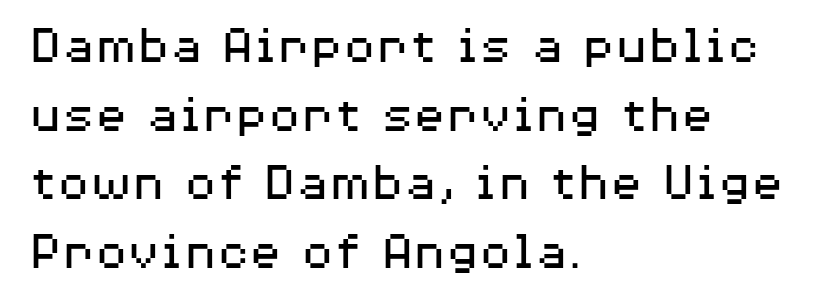
{"serif": "no", "italic": "no", "bold": "no", "weight": "regular", "width": "wide", "stroke_contrast": "medium", "x_height": "medium", "monospaced": "no", "underline": "no", "align": "left", "line_spacing": "normal", "line_spacing_ratio": 1.27, "letter_spacing": "normal", "letter_spacing_em": 0.0, "glyph_px": 54}
